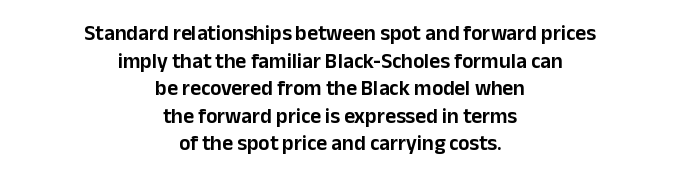
{"italic": "no", "underline": "no", "align": "center", "line_spacing": "normal", "line_spacing_ratio": 1.31, "letter_spacing": "normal", "letter_spacing_em": 0.0, "glyph_px": 21}
